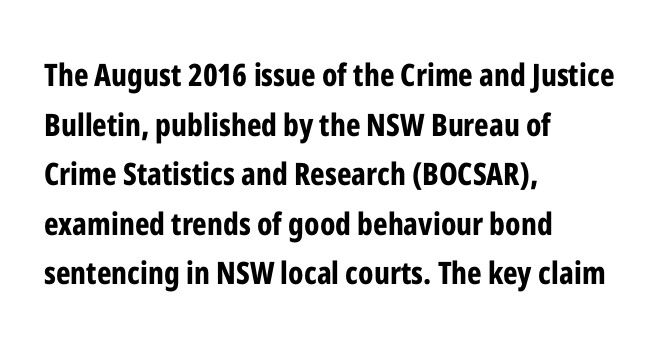
Q: Is the text bold? A: Yes.
Q: Is the text italic (slanted)? A: No, it is upright.
Q: Is the typeface a serif or a sans-serif typeface? A: Sans-serif.
Q: Is the text underlined? A: No.
Q: How is the paragraph aligned? A: Left-aligned.
Q: Is the spacing between letters normal or unusually wide? A: Normal.
Q: Is the spacing between lines tight, normal or loose? A: Normal.
Q: Width (condensed, normal, or wide)? A: Condensed.
Q: Stroke contrast? A: Low.
Q: x-height? A: Medium.
Q: Monospaced? A: No.
